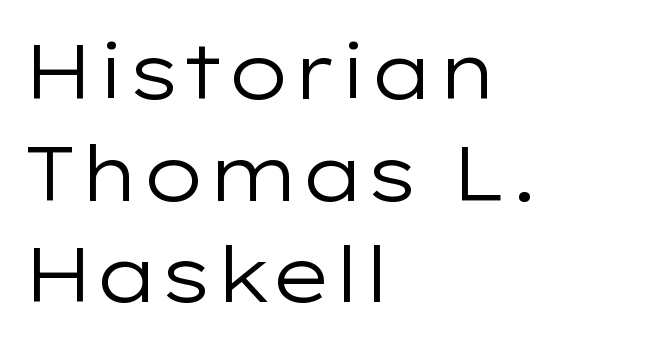
Q: Is the text bold? A: No.
Q: Is the text italic (slanted)? A: No, it is upright.
Q: Is the typeface a serif or a sans-serif typeface? A: Sans-serif.
Q: Is the text underlined? A: No.
Q: How is the paragraph aligned? A: Left-aligned.
Q: Is the spacing between letters normal or unusually wide? A: Normal.
Q: Is the spacing between lines tight, normal or loose? A: Normal.
Q: Width (condensed, normal, or wide)? A: Wide.
Q: Stroke contrast? A: Low.
Q: x-height? A: Medium.
Q: Monospaced? A: No.
